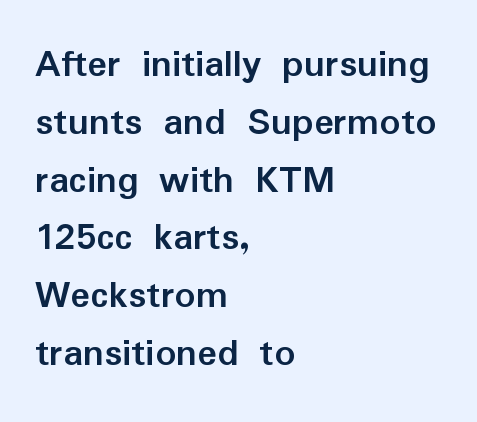
{"serif": "no", "italic": "no", "bold": "yes", "weight": "semibold", "width": "normal", "stroke_contrast": "low", "x_height": "medium", "monospaced": "no", "underline": "no", "align": "left", "line_spacing": "normal", "line_spacing_ratio": 1.41, "letter_spacing": "normal", "letter_spacing_em": 0.0, "glyph_px": 41}
